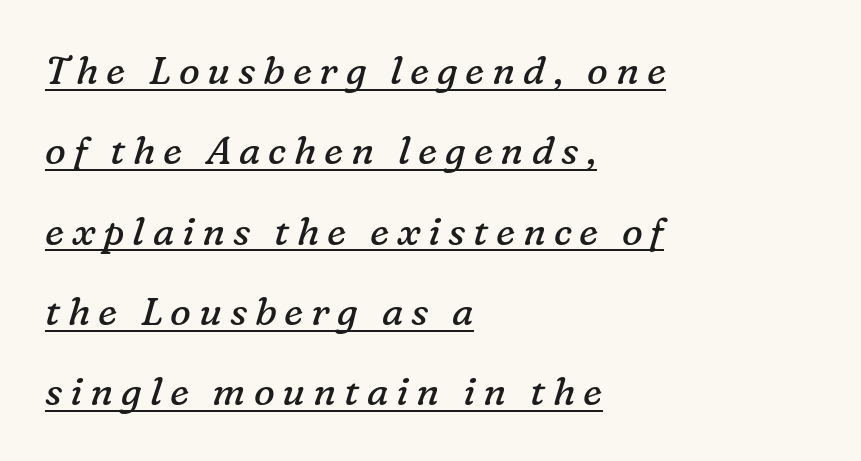
The image shows 39 px regular-weight serif type, italic (leaning right); set left-aligned, loose line spacing (2.06x), unusually wide letter spacing (+0.2 em), underlined; low stroke contrast and a medium x-height.
